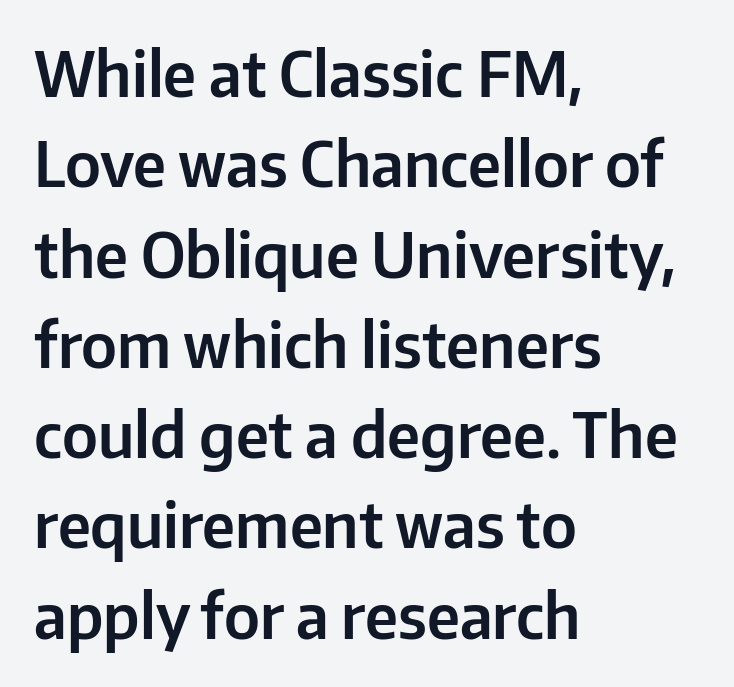
Q: Is the text italic (slanted)? A: No, it is upright.
Q: Is the typeface a serif or a sans-serif typeface? A: Sans-serif.
Q: Is the text underlined? A: No.
Q: How is the paragraph aligned? A: Left-aligned.
Q: Is the spacing between letters normal or unusually wide? A: Normal.
Q: Is the spacing between lines tight, normal or loose? A: Normal.
Q: Width (condensed, normal, or wide)? A: Normal.
Q: Stroke contrast? A: Low.
Q: x-height? A: Medium.
Q: Monospaced? A: No.
